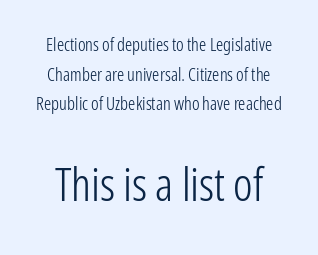
Q: Is the text bold? A: No.
Q: Is the text italic (slanted)? A: No, it is upright.
Q: Is the typeface a serif or a sans-serif typeface? A: Sans-serif.
Q: Is the text underlined? A: No.
Q: Is the spacing between letters normal or unusually wide? A: Normal.
Q: Is the spacing between lines tight, normal or loose? A: Normal.
Q: Which block of text is set in a larger size, the first (top) or the second (bottom)? A: The second (bottom) one.
Q: Width (condensed, normal, or wide)? A: Condensed.
Q: Stroke contrast? A: Low.
Q: x-height? A: Medium.
Q: Monospaced? A: No.
